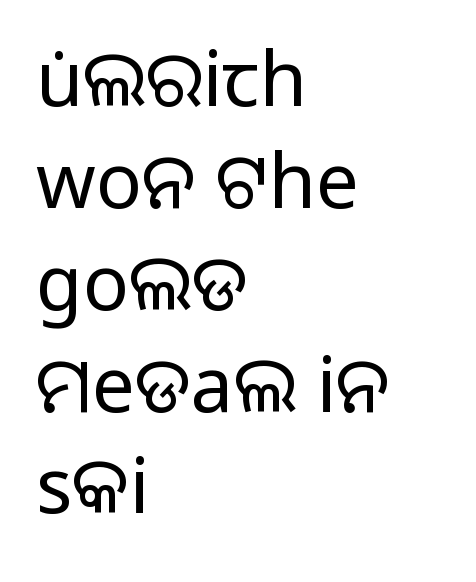
Q: Is the text bold? A: No.
Q: Is the text italic (slanted)? A: No, it is upright.
Q: Is the typeface a serif or a sans-serif typeface? A: Sans-serif.
Q: Is the text underlined? A: No.
Q: How is the paragraph aligned? A: Left-aligned.
Q: Is the spacing between letters normal or unusually wide? A: Normal.
Q: Is the spacing between lines tight, normal or loose? A: Normal.
Q: Width (condensed, normal, or wide)? A: Normal.
Q: Stroke contrast? A: Low.
Q: x-height? A: Medium.
Q: Monospaced? A: No.
